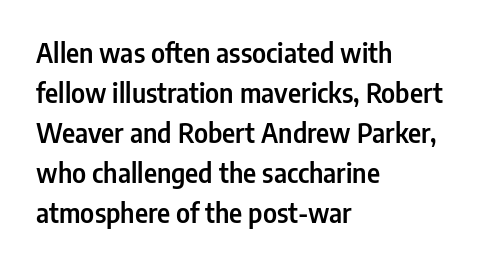
Q: Is the text italic (slanted)? A: No, it is upright.
Q: Is the text underlined? A: No.
Q: How is the paragraph aligned? A: Left-aligned.
Q: Is the spacing between letters normal or unusually wide? A: Normal.
Q: Is the spacing between lines tight, normal or loose? A: Normal.
